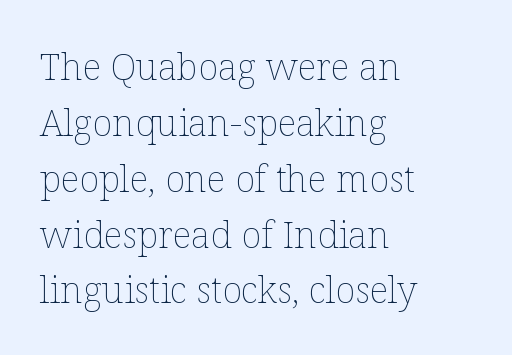
Interline gaps are of average width in this sample. Words appear dense and cohesive because spacing is normal. Is there any slant? The stems are plumb. These lines are rendered in a variable-pitch font. A classic flush-left, rag-right setting is used for this passage.
